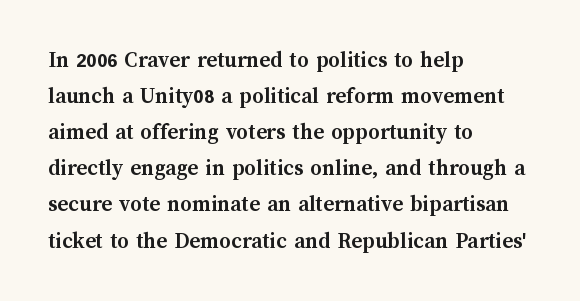
Q: Is the text bold? A: Yes.
Q: Is the text italic (slanted)? A: No, it is upright.
Q: Is the text underlined? A: No.
Q: How is the paragraph aligned? A: Left-aligned.
Q: Is the spacing between letters normal or unusually wide? A: Normal.
Q: Is the spacing between lines tight, normal or loose? A: Normal.
